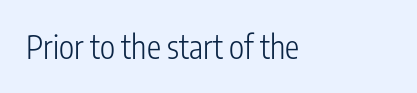
{"serif": "no", "italic": "no", "bold": "no", "weight": "light", "width": "condensed", "stroke_contrast": "low", "x_height": "medium", "monospaced": "no", "underline": "no", "align": "left", "letter_spacing": "normal", "letter_spacing_em": 0.0, "glyph_px": 32}
